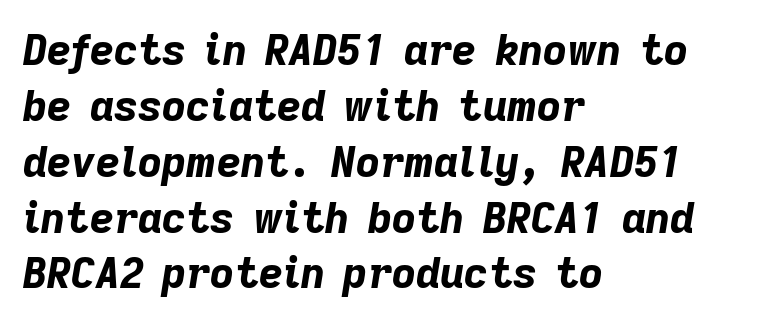
The image shows 42 px bold type, italic (leaning right); set left-aligned, normal line spacing (1.33x), normal letter spacing, not underlined; low stroke contrast and a medium x-height.
